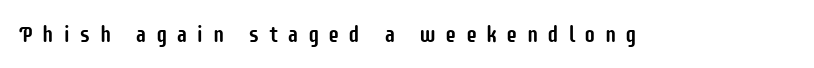
Q: Is the text italic (slanted)? A: No, it is upright.
Q: Is the text underlined? A: No.
Q: Is the spacing between letters normal or unusually wide? A: Unusually wide.
